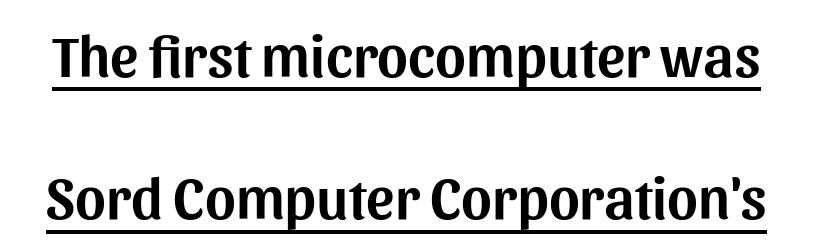
Tracking value appears to be zero — textbook default spacing. Note the varied advance widths — an 'i' is clearly narrower than an 'm'. The rendering uses a large line-height, opening up the rows. The text was rendered using a sans face with plain stroke endings. This is underlined copy, the kind a proofreader might mark for attention.
